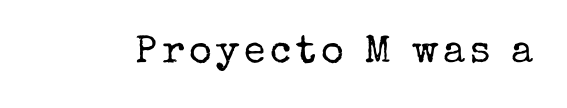
Varying glyph widths throughout — classic text-font behaviour. Just letters on the line, the space beneath them empty. Ink coverage per letter is moderate at most. Old-style or modern, the face here clearly has serifs. No italicization has been applied; the sample stays upright.
